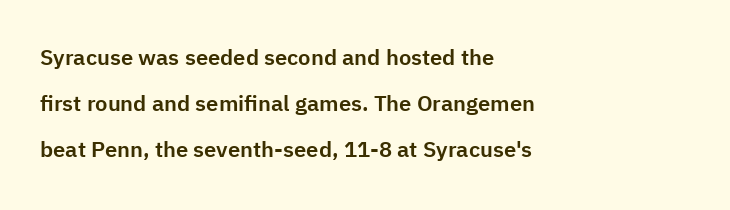
Widely set lines give the paragraph a tall, airy silhouette. Is the letter spacing exaggerated? No — it looks like the ordinary default. The axis of the letterforms is exactly vertical. The ragged edge is on the right, which tells us the setting is flush left. Descenders hang freely into open space.
